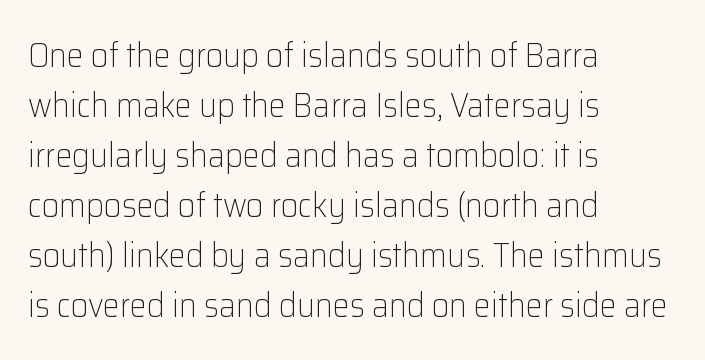
Summary of weight: not heavy and not bold. Normally led — the rows are evenly, conventionally spaced. Casual observation: everything's shoved over to the left. Honestly, the letter spacing is just normal — you wouldn't notice it. The letters stand straight up with perfectly vertical stems.
